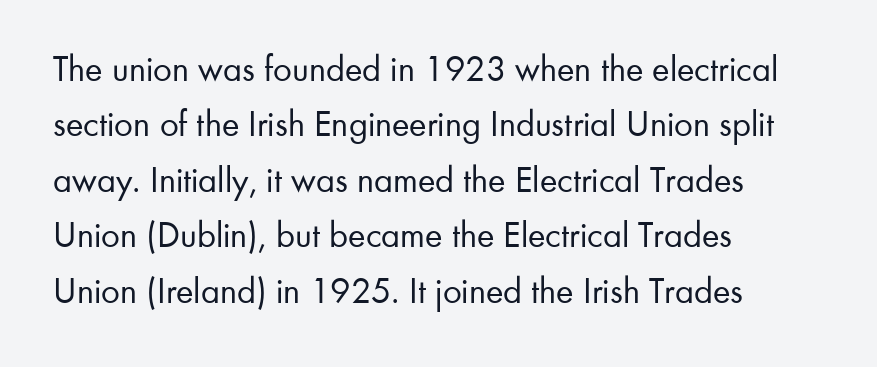
{"serif": "no", "italic": "no", "bold": "no", "weight": "regular", "width": "normal", "stroke_contrast": "low", "x_height": "small", "monospaced": "no", "underline": "no", "align": "left", "line_spacing": "normal", "line_spacing_ratio": 1.5, "letter_spacing": "normal", "letter_spacing_em": 0.0, "glyph_px": 37}
